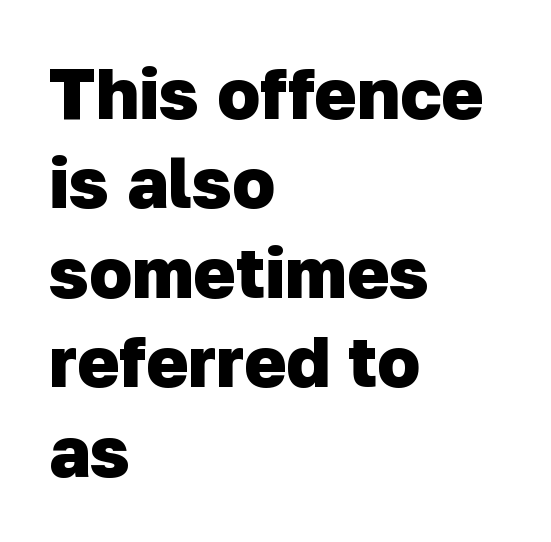
The text block is weighted toward the left margin, trailing off unevenly rightward. The typeface chosen for these lines omits serifs. Letter spacing: default. If you measured baseline to baseline, you'd find a middling distance. Does the weight exceed regular? Yes, all the way to bold. Each row of text sits above clean, open space.
